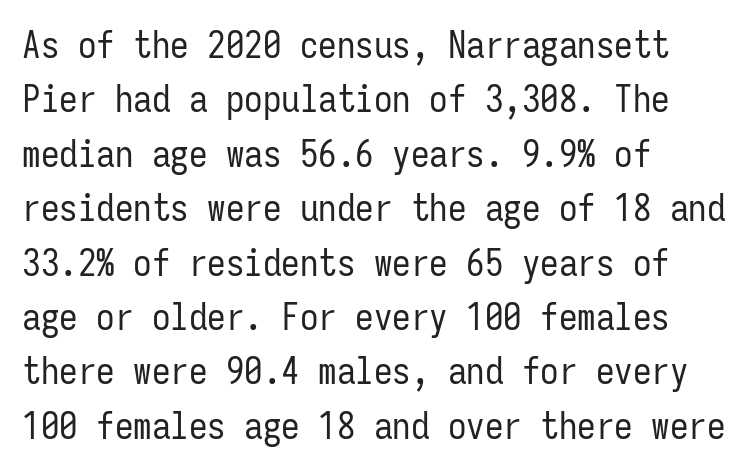
{"serif": "no", "italic": "no", "bold": "no", "weight": "regular", "width": "condensed", "stroke_contrast": "low", "x_height": "medium", "monospaced": "yes", "underline": "no", "align": "left", "line_spacing": "normal", "line_spacing_ratio": 1.47, "letter_spacing": "normal", "letter_spacing_em": 0.0, "glyph_px": 37}
